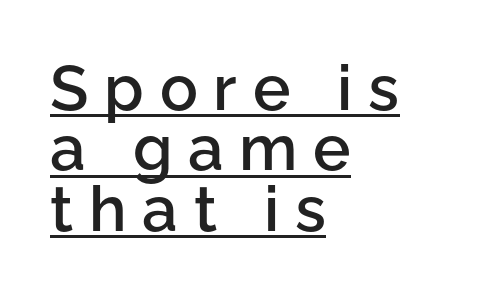
The image shows 63 px semibold sans-serif type, upright; set left-aligned, tight line spacing (0.96x), unusually wide letter spacing (+0.25 em), underlined; low stroke contrast and a medium x-height.
